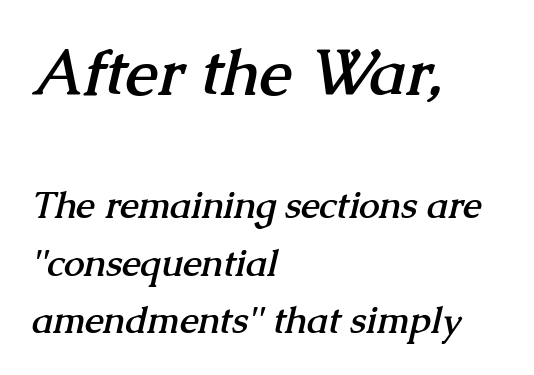
Q: Is the text bold? A: Yes.
Q: Is the typeface a serif or a sans-serif typeface? A: Serif.
Q: Is the text underlined? A: No.
Q: How is the paragraph aligned? A: Left-aligned.
Q: Is the spacing between letters normal or unusually wide? A: Normal.
Q: Is the spacing between lines tight, normal or loose? A: Normal.
Q: Which block of text is set in a larger size, the first (top) or the second (bottom)? A: The first (top) one.
Q: Width (condensed, normal, or wide)? A: Normal.
Q: Stroke contrast? A: Medium.
Q: x-height? A: Medium.
Q: Monospaced? A: No.
